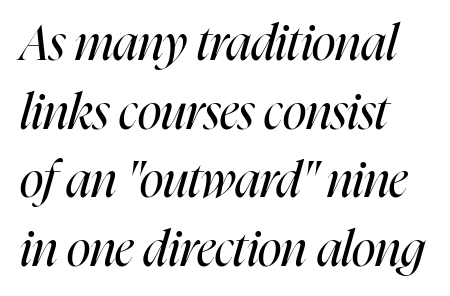
{"italic": "yes", "lean": "right", "slant_degrees": 16, "bold": "no", "weight": "regular", "width": "condensed", "stroke_contrast": "high", "x_height": "medium", "monospaced": "no", "underline": "no", "align": "left", "line_spacing": "normal", "line_spacing_ratio": 1.4, "letter_spacing": "normal", "letter_spacing_em": 0.0, "glyph_px": 49}
